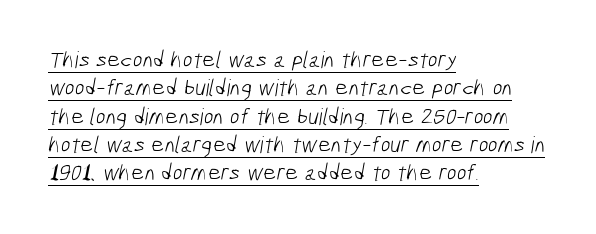
The passage is arranged the way most books set body copy — flush left. What stands out about the letter spacing? Nothing — it is the standard amount. This is underlined copy, the kind a proofreader might mark for attention. Vertical stems look standard width or narrower in stroke.
